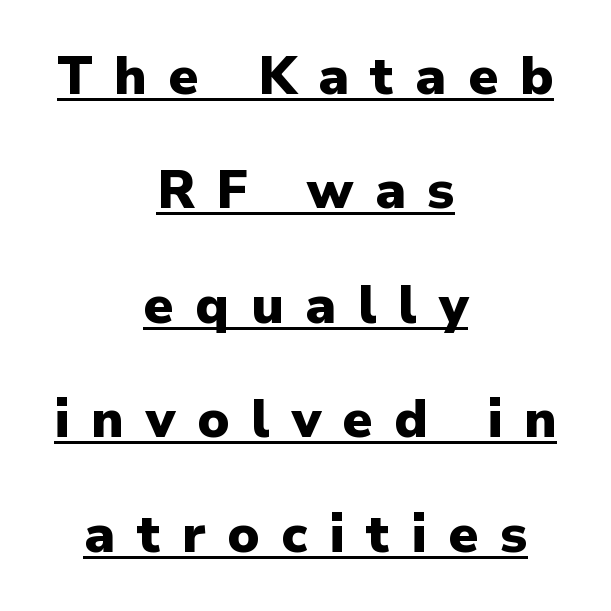
Q: Is the text bold? A: Yes.
Q: Is the text italic (slanted)? A: No, it is upright.
Q: Is the typeface a serif or a sans-serif typeface? A: Sans-serif.
Q: Is the text underlined? A: Yes.
Q: How is the paragraph aligned? A: Centered.
Q: Is the spacing between letters normal or unusually wide? A: Unusually wide.
Q: Is the spacing between lines tight, normal or loose? A: Loose.
Q: Width (condensed, normal, or wide)? A: Normal.
Q: Stroke contrast? A: Low.
Q: x-height? A: Medium.
Q: Monospaced? A: No.
